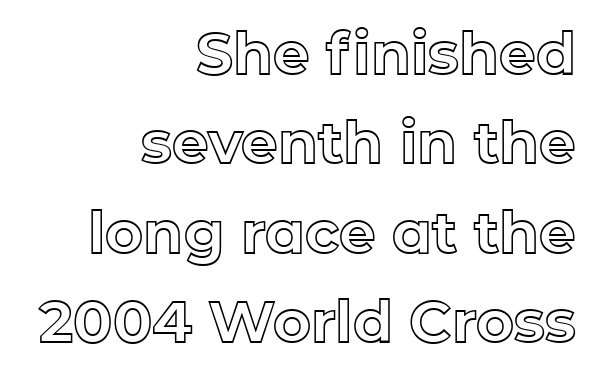
The image shows 58 px text type, upright; set right-aligned, normal line spacing (1.54x), normal letter spacing, not underlined; a medium x-height.
